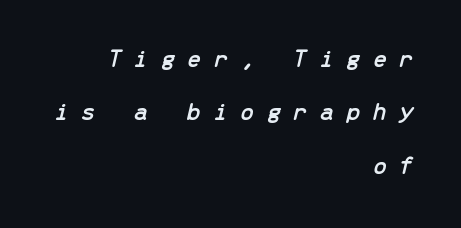
Typeset ragged left — the right edge is the straight one. The face used here has a pronounced slope to its letters. A clean baseline with only descenders dipping below it. Display-style spreading of the glyphs; the letterfit is very open.
